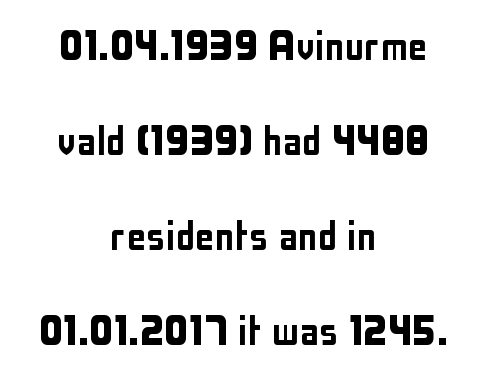
The image shows 49 px condensed sans-serif type, upright; set centered, loose line spacing (1.94x), normal letter spacing, not underlined; low stroke contrast and a medium x-height.
